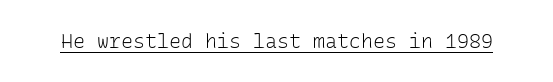
Q: Is the text bold? A: No.
Q: Is the text italic (slanted)? A: No, it is upright.
Q: Is the text underlined? A: Yes.
Q: Is the spacing between letters normal or unusually wide? A: Normal.
